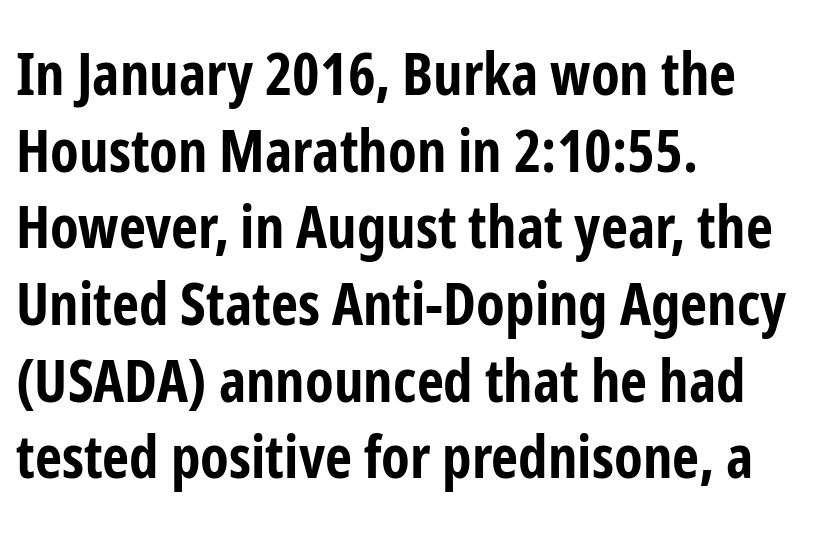
No feet cap the strokes, marking this as sans-serif type. Think of a printed novel: that variable character pitch is what you see here. The space between consecutive lines is moderate. The lines in this sample share a left origin and differ only in where they stop. Strokes here are thick enough to call this a true bold.
